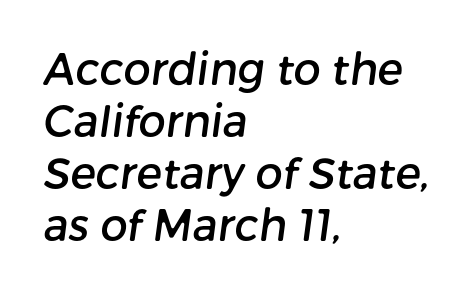
{"serif": "no", "width": "normal", "stroke_contrast": "low", "x_height": "medium", "monospaced": "no", "underline": "no", "align": "left", "line_spacing_ratio": 1.21, "letter_spacing": "normal", "letter_spacing_em": 0.0, "glyph_px": 43}
